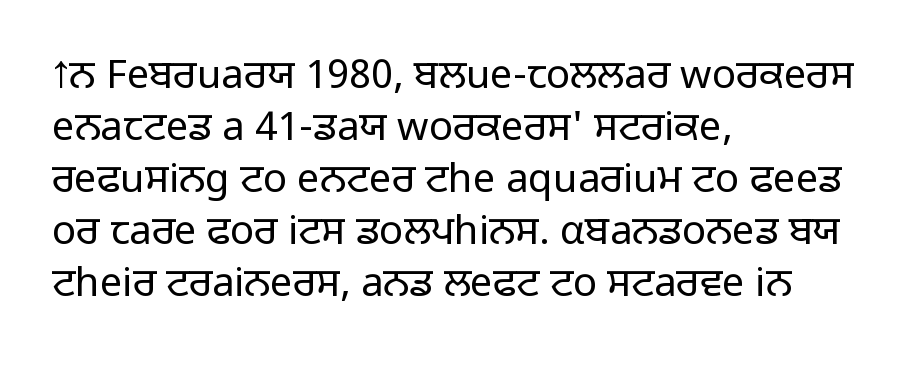
The image shows 40 px light sans-serif type, upright; set left-aligned, normal line spacing (1.3x), normal letter spacing, not underlined; low stroke contrast and a medium x-height.
